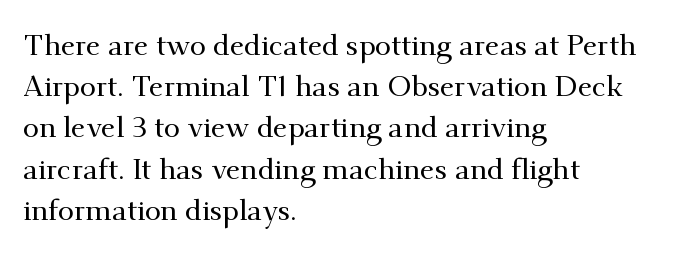
Q: Is the text italic (slanted)? A: No, it is upright.
Q: Is the typeface a serif or a sans-serif typeface? A: Serif.
Q: Is the text underlined? A: No.
Q: How is the paragraph aligned? A: Left-aligned.
Q: Is the spacing between letters normal or unusually wide? A: Normal.
Q: Is the spacing between lines tight, normal or loose? A: Normal.
Q: Width (condensed, normal, or wide)? A: Normal.
Q: Stroke contrast? A: Medium.
Q: x-height? A: Small.
Q: Monospaced? A: No.
